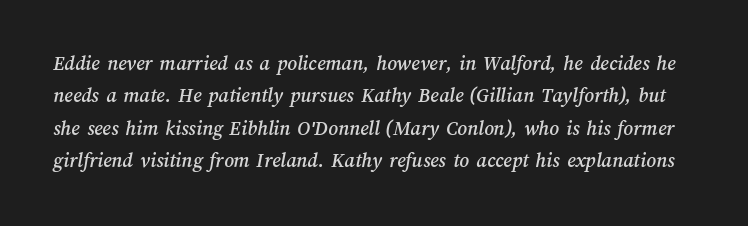
Q: Is the text underlined? A: No.
Q: Is the spacing between letters normal or unusually wide? A: Normal.
Q: Is the spacing between lines tight, normal or loose? A: Normal.
